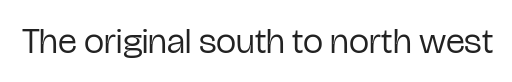
{"serif": "no", "italic": "no", "bold": "no", "weight": "regular", "width": "condensed", "stroke_contrast": "low", "x_height": "medium", "monospaced": "no", "underline": "no", "letter_spacing": "normal", "letter_spacing_em": 0.0, "glyph_px": 36}
